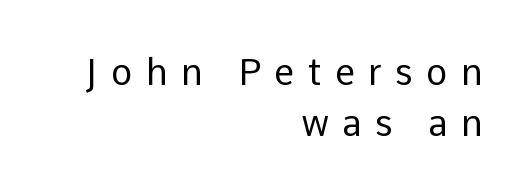
Q: Is the text bold? A: No.
Q: Is the text italic (slanted)? A: No, it is upright.
Q: Is the typeface a serif or a sans-serif typeface? A: Sans-serif.
Q: Is the text underlined? A: No.
Q: How is the paragraph aligned? A: Right-aligned.
Q: Is the spacing between letters normal or unusually wide? A: Unusually wide.
Q: Is the spacing between lines tight, normal or loose? A: Normal.
Q: Width (condensed, normal, or wide)? A: Normal.
Q: Stroke contrast? A: Low.
Q: x-height? A: Medium.
Q: Monospaced? A: No.
